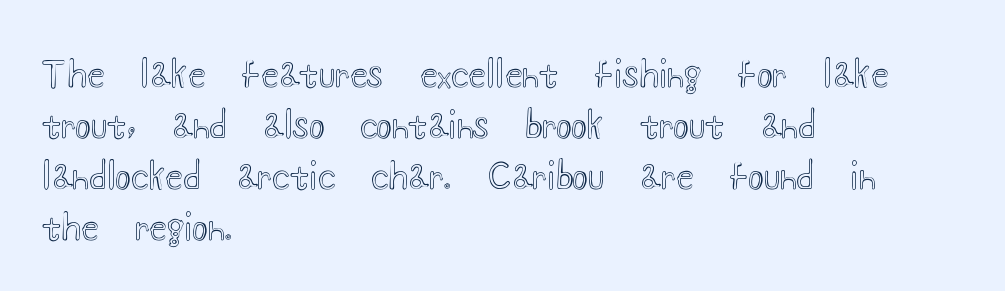
The image shows 36 px wide type, upright; set left-aligned, normal line spacing (1.42x), normal letter spacing, not underlined; a small x-height.
